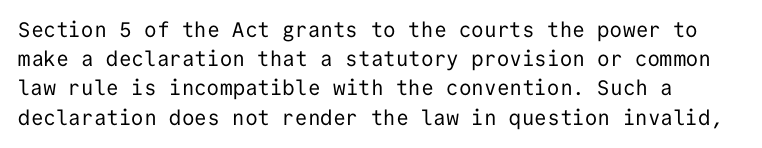
{"italic": "no", "bold": "no", "underline": "no", "line_spacing": "normal", "line_spacing_ratio": 1.39, "letter_spacing": "normal", "letter_spacing_em": 0.0, "glyph_px": 21}
